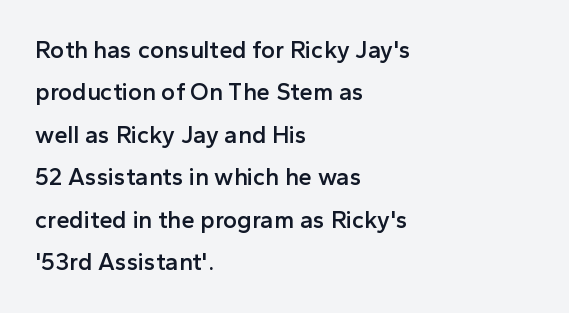
Q: Is the text bold? A: Semi-bold.
Q: Is the text italic (slanted)? A: No, it is upright.
Q: Is the text underlined? A: No.
Q: How is the paragraph aligned? A: Left-aligned.
Q: Is the spacing between letters normal or unusually wide? A: Normal.
